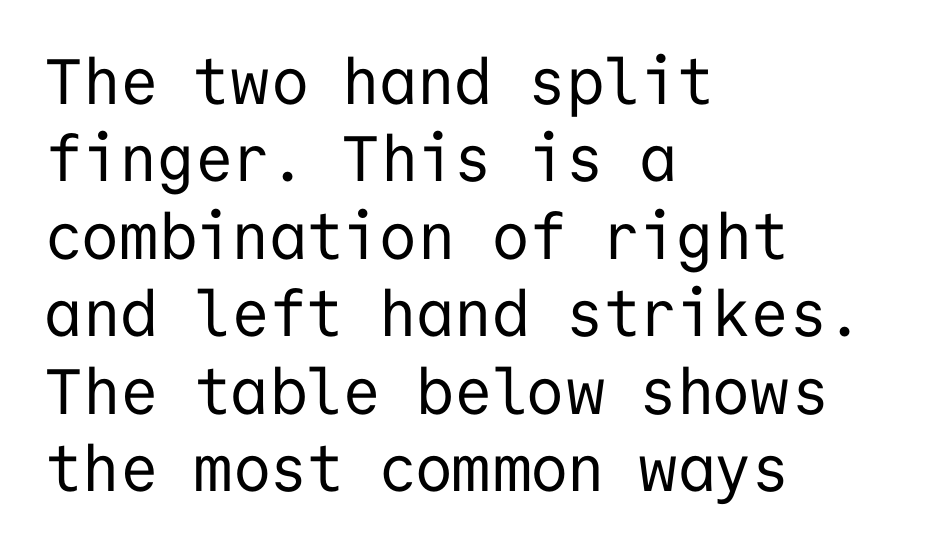
{"serif": "no", "italic": "no", "bold": "no", "weight": "regular", "width": "normal", "stroke_contrast": "low", "x_height": "medium", "monospaced": "yes", "underline": "no", "align": "left", "line_spacing_ratio": 1.21, "letter_spacing": "normal", "letter_spacing_em": 0.0, "glyph_px": 64}
